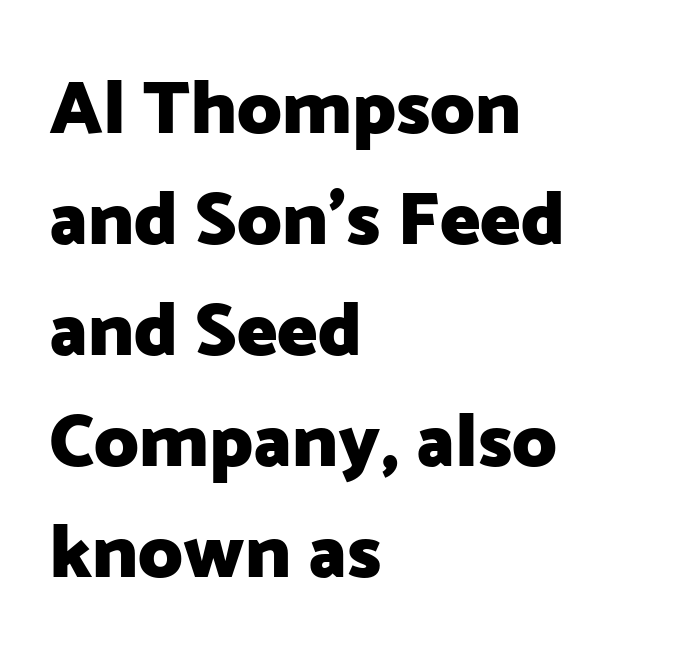
The foot of each line stays bare and open. Does the weight exceed regular? Yes, all the way to bold. Posture: upright roman. The type is set solid horizontally, with unmodified tracking. These lines stack with their left ends in a neat column. Regarding leading, the lines here are spaced in the standard way.
